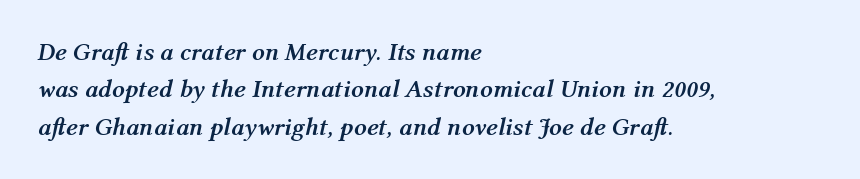
The image shows 25 px bold type, italic (leaning right); set left-aligned, normal line spacing (1.5x), normal letter spacing, not underlined.
